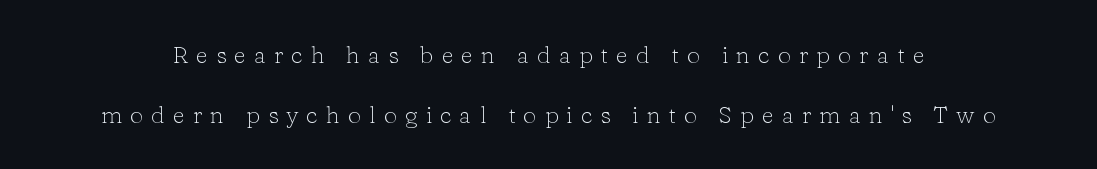
The image shows 24 px text type, upright; set loose line spacing (2.49x), unusually wide letter spacing (+0.33 em), not underlined.
